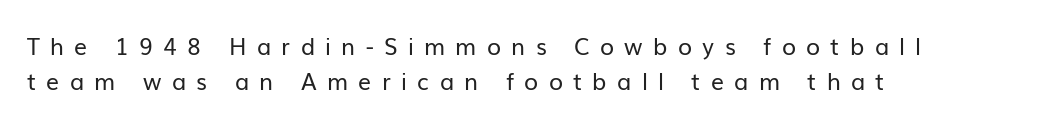
Horizontal bands of white between lines are of average thickness. The tracking reads as deliberately expanded to a designer's eye. Stroke thickness stays within the range of a standard reading face or lighter. Honestly, there is no underline to notice here at all. Style check: upright.
